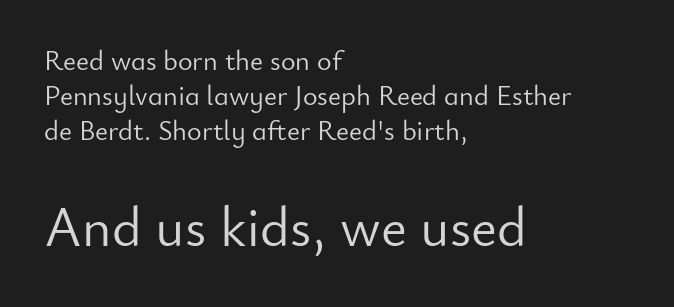
Q: Is the text bold? A: No.
Q: Is the text italic (slanted)? A: No, it is upright.
Q: Is the typeface a serif or a sans-serif typeface? A: Sans-serif.
Q: Is the text underlined? A: No.
Q: How is the paragraph aligned? A: Left-aligned.
Q: Is the spacing between letters normal or unusually wide? A: Normal.
Q: Is the spacing between lines tight, normal or loose? A: Normal.
Q: Which block of text is set in a larger size, the first (top) or the second (bottom)? A: The second (bottom) one.
Q: Width (condensed, normal, or wide)? A: Normal.
Q: Stroke contrast? A: Low.
Q: x-height? A: Small.
Q: Monospaced? A: No.
